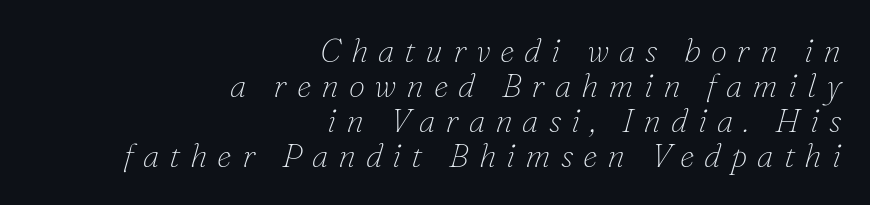
Leftover space on each line is placed entirely before the opening word. Each new line begins almost immediately beneath the previous one. Does the type have serifs? Yes, each stem ends in a small foot. Here the designer chose a conventional face with non-uniform glyph widths. Every character sits at an angle, as italics do. The rendering inserts visible extra space after every character.
